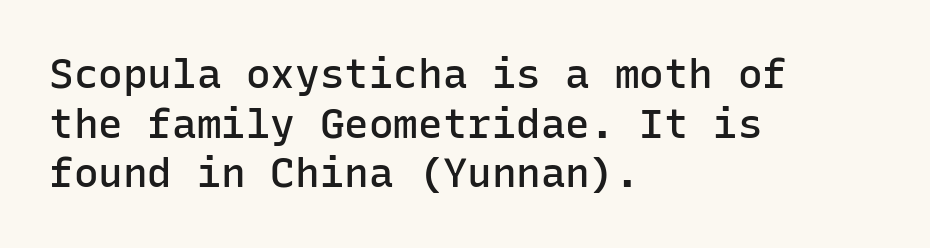
{"serif": "no", "italic": "no", "bold": "semi", "weight": "semibold", "width": "normal", "stroke_contrast": "low", "x_height": "medium", "monospaced": "yes", "underline": "no", "align": "left", "line_spacing_ratio": 1.21, "letter_spacing": "normal", "letter_spacing_em": 0.0, "glyph_px": 41}
